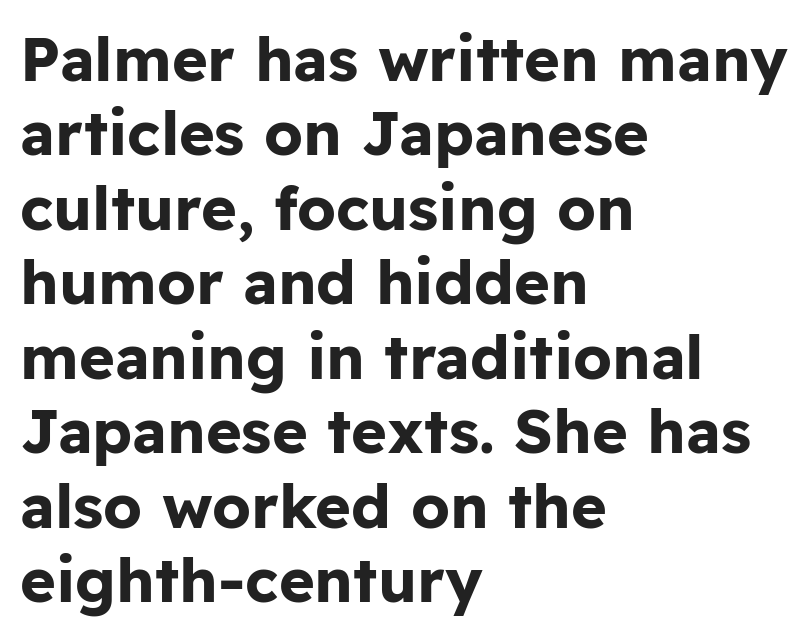
The image shows 61 px bold sans-serif type, upright; set left-aligned, line spacing 1.22x, normal letter spacing, not underlined; low stroke contrast and a medium x-height.
